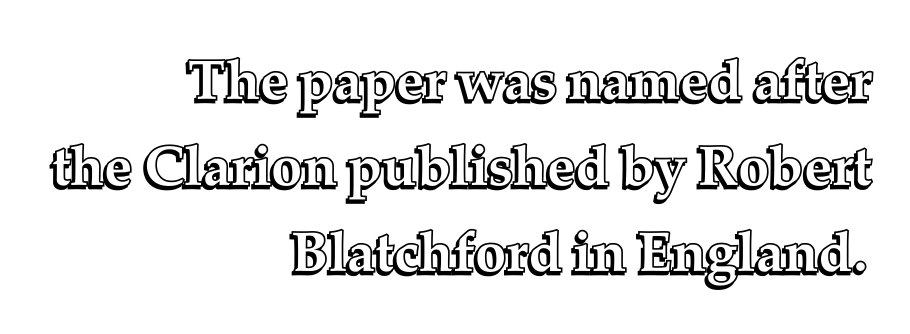
Quick note: not italic, upright. Line spacing here is normal. Honestly, the letter spacing is just normal — you wouldn't notice it. A student would call this right alignment; a typographer would say flush right, rag left. The words here are not underlined. Varying glyph widths throughout — classic text-font behaviour.
